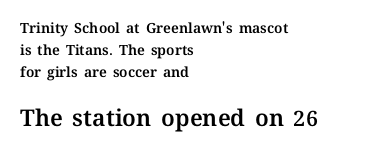
Baseline-to-baseline distance is the conventional proportion of letter height. Check the space under the baseline: it is left empty. Small over large — that's the arrangement of the two blocks here. Designer's note — italics off, roman on.
